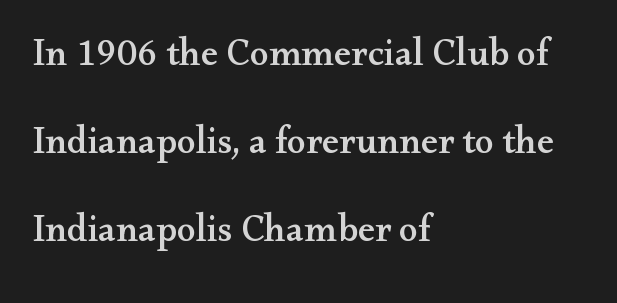
Is this a fixed-width face? No — the glyphs have proportional, varying widths. This sample uses an upright cut, with every glyph sitting square on the baseline. Does the copy run flush right? No — it runs flush left. The area under the type is left untouched. No extra tracking has been applied to these lines.
